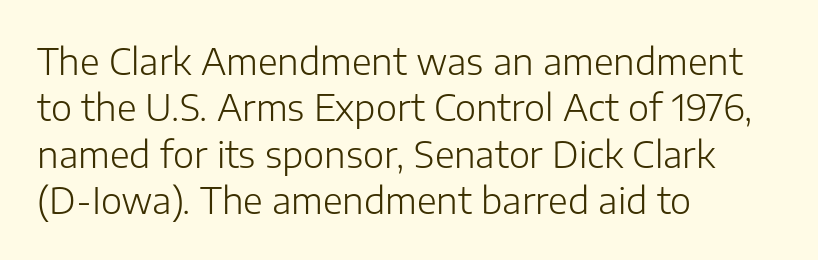
Honestly, the letter spacing is just normal — you wouldn't notice it. The characters are drawn with everyday or finer stroke widths. The line-height multiplier appears to be the usual default. Plain, unruled lines of type. Varying glyph widths throughout — classic text-font behaviour.
